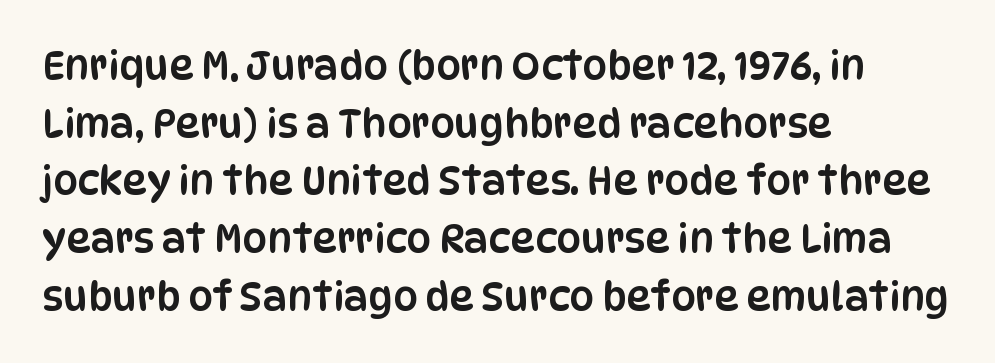
The image shows 39 px condensed sans-serif type, upright; set left-aligned, normal line spacing (1.48x), normal letter spacing, not underlined; low stroke contrast and a large x-height.
